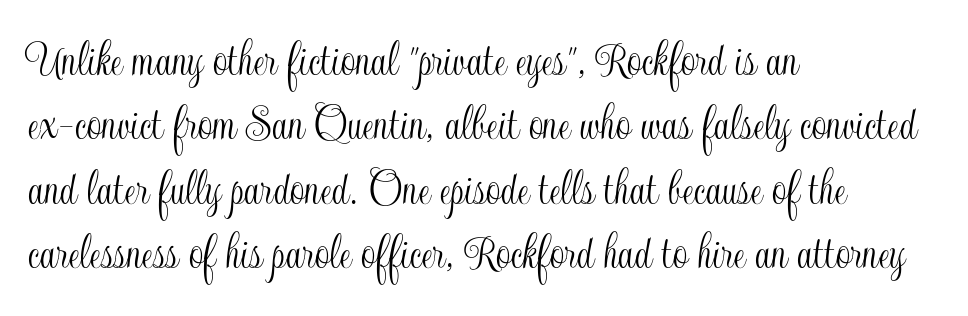
Q: Is the text italic (slanted)? A: Yes.
Q: Is the text underlined? A: No.
Q: How is the paragraph aligned? A: Left-aligned.
Q: Is the spacing between letters normal or unusually wide? A: Normal.
Q: Width (condensed, normal, or wide)? A: Condensed.
Q: x-height? A: Small.
Q: Monospaced? A: No.
